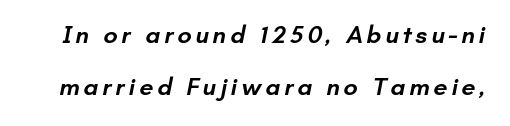
{"bold": "semi", "underline": "no", "line_spacing": "loose", "line_spacing_ratio": 2.08, "glyph_px": 25}
